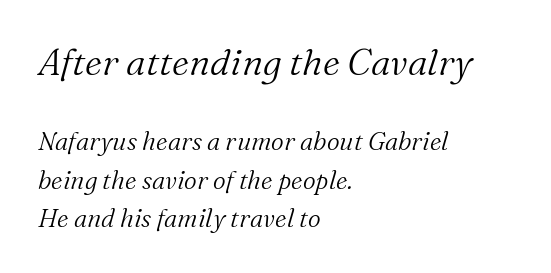
The image shows 37 px light serif type, italic (leaning right); set left-aligned, normal line spacing (1.55x), normal letter spacing, not underlined; the first (top) block is 1.48x larger; medium stroke contrast and a medium x-height.
